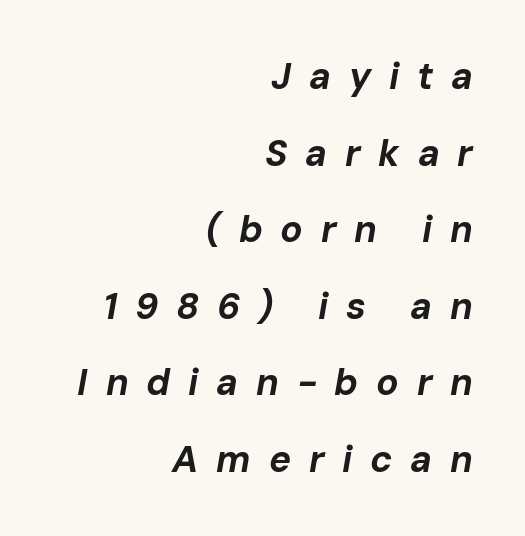
{"italic": "yes", "lean": "right", "slant_degrees": 10, "bold": "yes", "weight": "bold", "width": "normal", "stroke_contrast": "low", "x_height": "medium", "monospaced": "no", "underline": "no", "align": "right", "line_spacing": "loose", "line_spacing_ratio": 2.07, "letter_spacing": "wide", "letter_spacing_em": 0.48, "glyph_px": 37}
